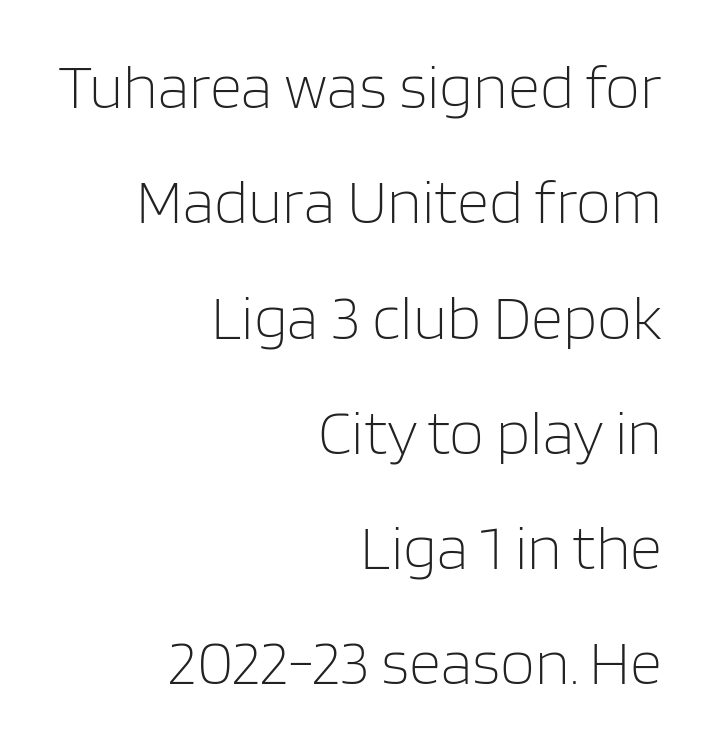
Q: Is the text bold? A: No.
Q: Is the text italic (slanted)? A: No, it is upright.
Q: Is the typeface a serif or a sans-serif typeface? A: Sans-serif.
Q: Is the text underlined? A: No.
Q: How is the paragraph aligned? A: Right-aligned.
Q: Is the spacing between letters normal or unusually wide? A: Normal.
Q: Width (condensed, normal, or wide)? A: Normal.
Q: Stroke contrast? A: Low.
Q: x-height? A: Large.
Q: Monospaced? A: No.
